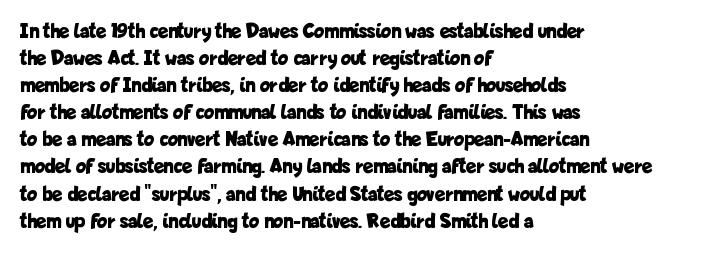
The space directly below the letters is spotless. In terms of leading, this rendering sits right in the middle. Notice how the stems are strictly vertical — no italics here. Honestly, the letter spacing is just normal — you wouldn't notice it. Typesetter's note: full bold, strokes at maximum text heaviness.
